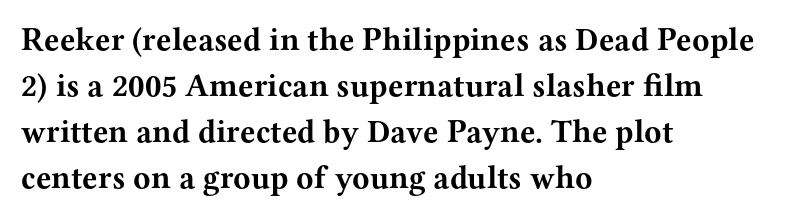
{"serif": "yes", "italic": "no", "bold": "yes", "weight": "bold", "width": "wide", "stroke_contrast": "medium", "x_height": "medium", "monospaced": "no", "underline": "no", "align": "left", "line_spacing": "normal", "line_spacing_ratio": 1.44, "letter_spacing": "normal", "letter_spacing_em": 0.0, "glyph_px": 32}
